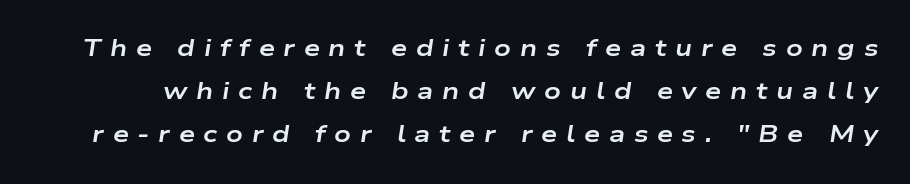
{"italic": "yes", "lean": "right", "slant_degrees": 9, "bold": "yes", "underline": "no", "line_spacing_ratio": 1.88, "letter_spacing": "wide", "letter_spacing_em": 0.38, "glyph_px": 23}
